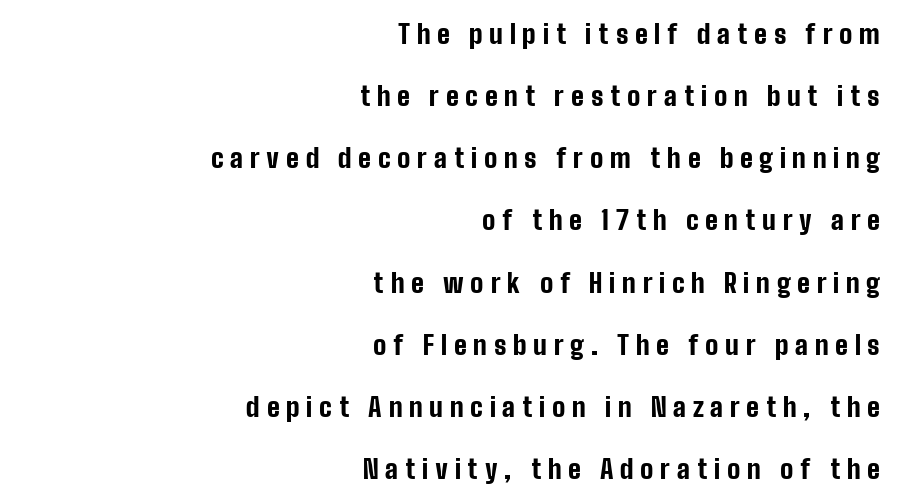
The image shows 26 px bold type, upright; set right-aligned, loose line spacing (2.39x), unusually wide letter spacing (+0.26 em), not underlined.
